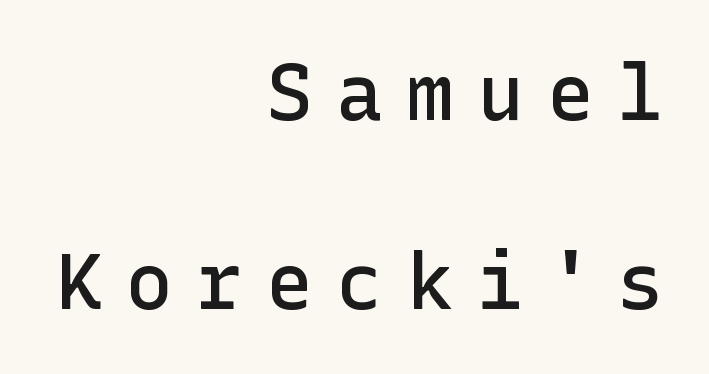
Q: Is the text bold? A: Semi-bold.
Q: Is the text italic (slanted)? A: No, it is upright.
Q: Is the typeface a serif or a sans-serif typeface? A: Sans-serif.
Q: Is the text underlined? A: No.
Q: How is the paragraph aligned? A: Right-aligned.
Q: Is the spacing between letters normal or unusually wide? A: Unusually wide.
Q: Is the spacing between lines tight, normal or loose? A: Loose.
Q: Width (condensed, normal, or wide)? A: Normal.
Q: Stroke contrast? A: Low.
Q: x-height? A: Medium.
